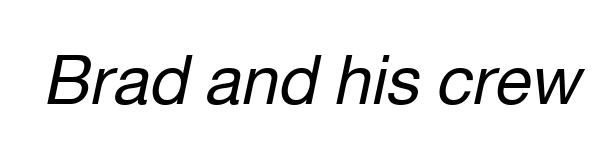
The image shows 67 px regular-weight type, italic (leaning right); set normal letter spacing, not underlined; low stroke contrast and a medium x-height.
